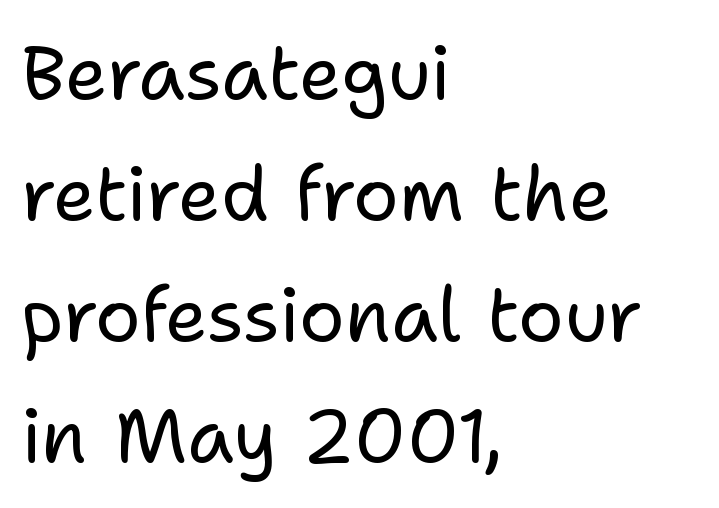
The image shows 76 px regular-weight sans-serif type, upright; set left-aligned, normal line spacing (1.59x), normal letter spacing, not underlined; low stroke contrast and a medium x-height.
